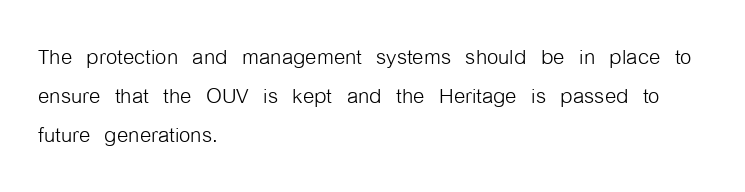
{"serif": "no", "italic": "no", "bold": "no", "weight": "light", "width": "condensed", "stroke_contrast": "low", "x_height": "medium", "monospaced": "no", "underline": "no", "align": "left", "line_spacing": "normal", "line_spacing_ratio": 1.34, "letter_spacing": "normal", "letter_spacing_em": 0.0, "glyph_px": 29}
